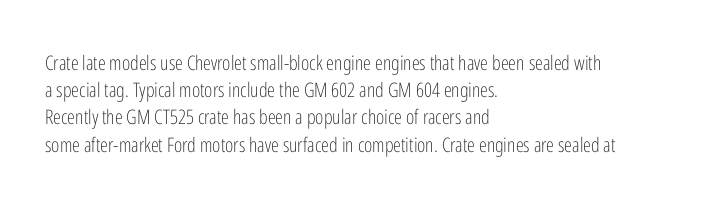
{"italic": "no", "bold": "no", "underline": "no", "align": "left", "line_spacing": "normal", "line_spacing_ratio": 1.36, "letter_spacing": "normal", "letter_spacing_em": 0.0, "glyph_px": 20}
